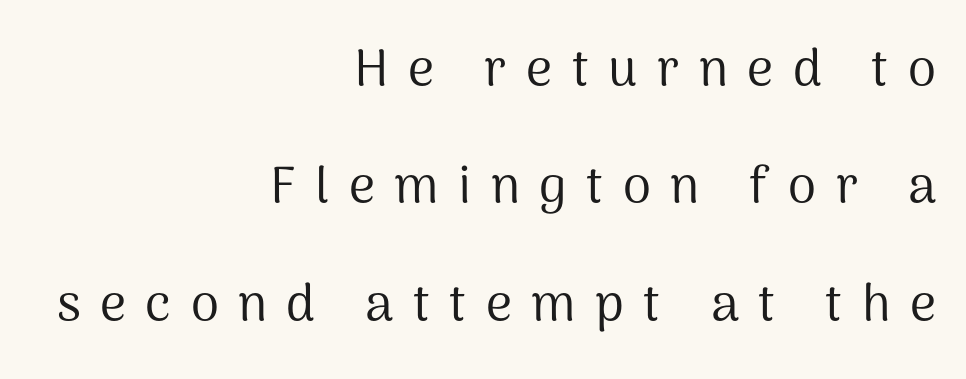
{"serif": "no", "italic": "no", "bold": "no", "weight": "regular", "width": "normal", "stroke_contrast": "medium", "x_height": "medium", "monospaced": "no", "underline": "no", "align": "right", "line_spacing": "loose", "line_spacing_ratio": 2.3, "letter_spacing": "wide", "letter_spacing_em": 0.38, "glyph_px": 51}
